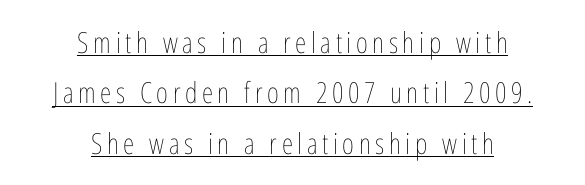
Alignment: centered. These glyphs show unthickened strokes, regular width or finer. Do the characters align in a grid? No, the font is proportional. Upright lettering throughout. Has an underline been added? It has.
